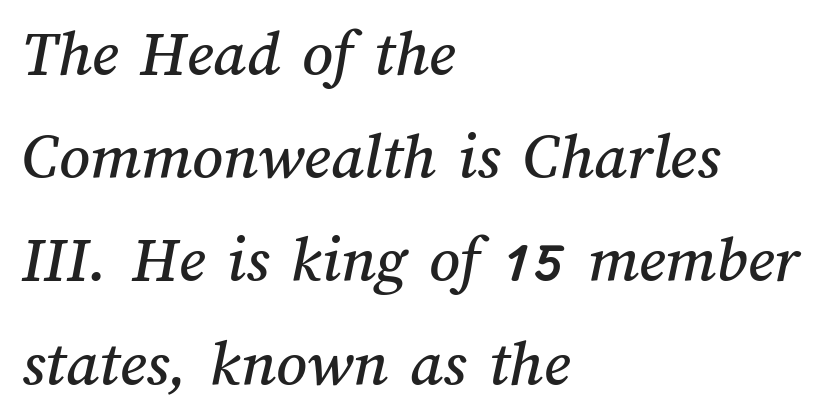
{"width": "normal", "stroke_contrast": "medium", "x_height": "medium", "monospaced": "no", "underline": "no", "align": "left", "line_spacing": "normal", "line_spacing_ratio": 1.54, "letter_spacing": "normal", "letter_spacing_em": 0.0, "glyph_px": 67}
